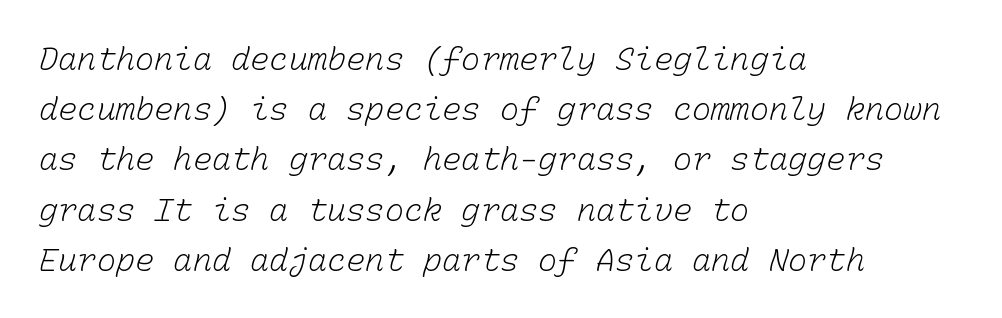
{"bold": "no", "weight": "light", "width": "normal", "stroke_contrast": "low", "x_height": "medium", "monospaced": "yes", "underline": "no", "align": "left", "line_spacing": "normal", "line_spacing_ratio": 1.57, "letter_spacing": "normal", "letter_spacing_em": 0.0, "glyph_px": 32}
